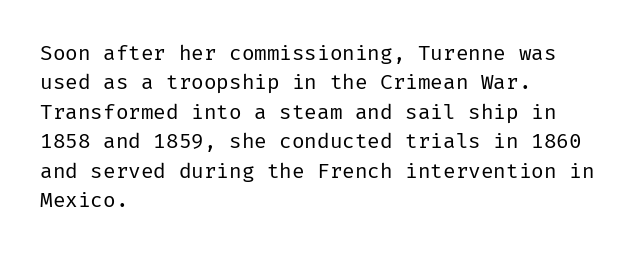
{"italic": "no", "bold": "no", "underline": "no", "align": "left", "line_spacing": "normal", "line_spacing_ratio": 1.4, "letter_spacing": "normal", "letter_spacing_em": 0.0, "glyph_px": 21}
